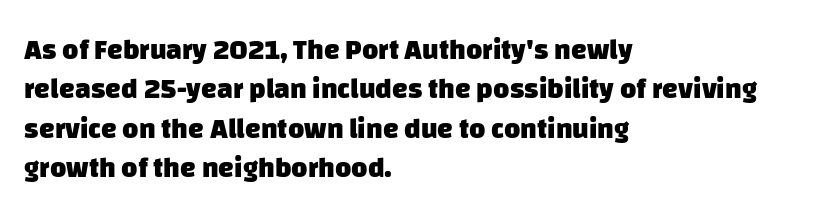
{"serif": "no", "bold": "yes", "weight": "heavy", "width": "normal", "stroke_contrast": "low", "x_height": "large", "monospaced": "no", "underline": "no", "align": "left", "line_spacing": "normal", "line_spacing_ratio": 1.41, "letter_spacing": "normal", "letter_spacing_em": 0.0, "glyph_px": 28}
